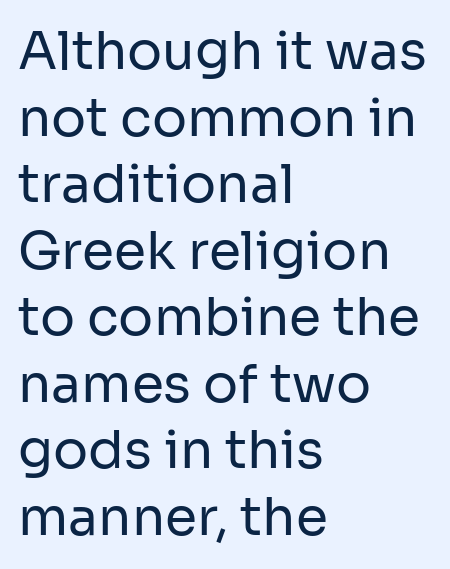
Alignment: flush left. Reading down the column, the eye jumps a familiar distance to each next line. Font category for this specimen: sans-serif. Unmarked baselines from the first word to the last. The rendering keeps characters at their native spacing.
